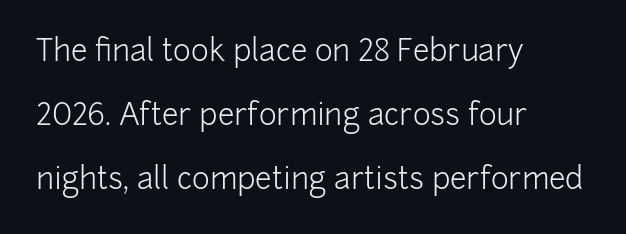
{"serif": "no", "italic": "no", "bold": "no", "weight": "light", "width": "normal", "stroke_contrast": "low", "x_height": "medium", "monospaced": "no", "underline": "no", "align": "left", "line_spacing": "loose", "line_spacing_ratio": 2.13, "letter_spacing": "normal", "letter_spacing_em": 0.0, "glyph_px": 30}
